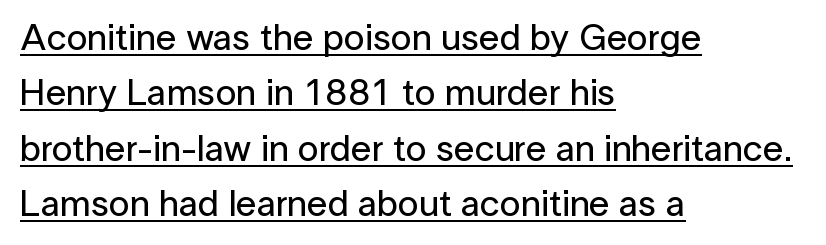
Q: Is the text italic (slanted)? A: No, it is upright.
Q: Is the typeface a serif or a sans-serif typeface? A: Sans-serif.
Q: Is the text underlined? A: Yes.
Q: How is the paragraph aligned? A: Left-aligned.
Q: Is the spacing between letters normal or unusually wide? A: Normal.
Q: Is the spacing between lines tight, normal or loose? A: Normal.
Q: Width (condensed, normal, or wide)? A: Normal.
Q: Stroke contrast? A: Low.
Q: x-height? A: Medium.
Q: Monospaced? A: No.
